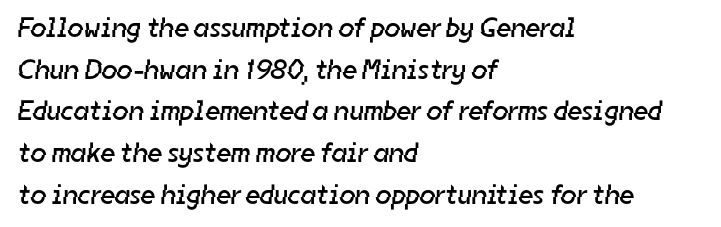
{"serif": "no", "bold": "no", "weight": "regular", "width": "normal", "stroke_contrast": "low", "x_height": "medium", "monospaced": "no", "underline": "no", "align": "left", "line_spacing": "normal", "line_spacing_ratio": 1.49, "letter_spacing": "normal", "letter_spacing_em": 0.0, "glyph_px": 28}
